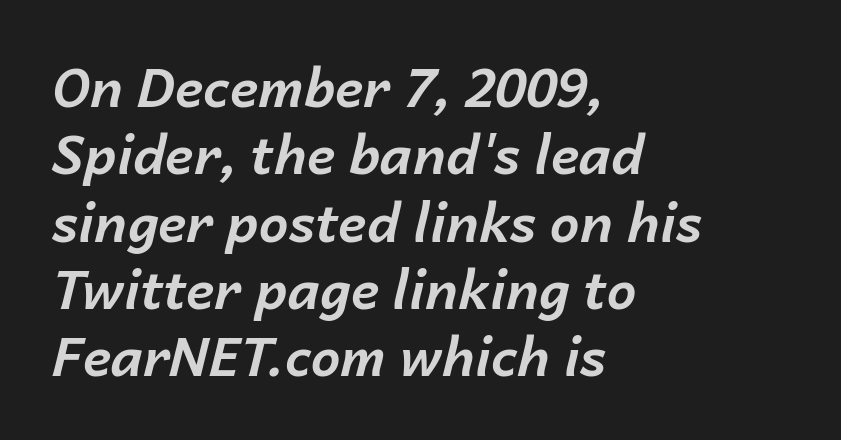
The image shows 53 px bold type, italic (leaning right); set left-aligned, normal line spacing (1.27x), normal letter spacing, not underlined; low stroke contrast and a medium x-height.
